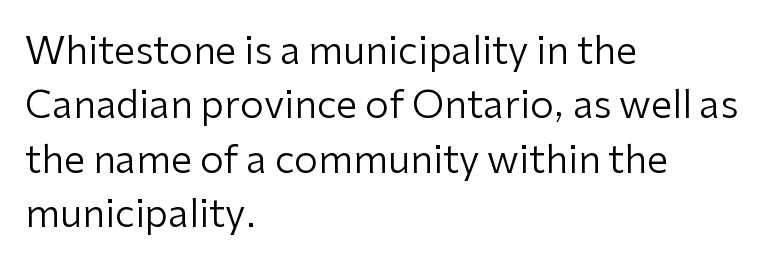
Q: Is the text bold? A: No.
Q: Is the text italic (slanted)? A: No, it is upright.
Q: Is the typeface a serif or a sans-serif typeface? A: Sans-serif.
Q: Is the text underlined? A: No.
Q: How is the paragraph aligned? A: Left-aligned.
Q: Is the spacing between letters normal or unusually wide? A: Normal.
Q: Is the spacing between lines tight, normal or loose? A: Normal.
Q: Width (condensed, normal, or wide)? A: Normal.
Q: Stroke contrast? A: Low.
Q: x-height? A: Medium.
Q: Monospaced? A: No.
